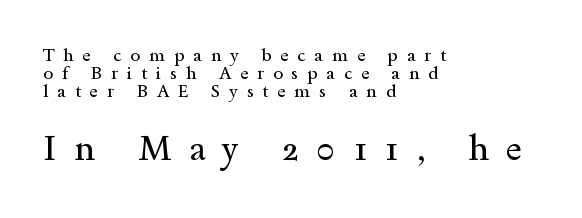
The image shows 35 px regular-weight, wide serif type, upright; set left-aligned, tight line spacing (1.0x), unusually wide letter spacing (+0.49 em), not underlined; the second (bottom) block is 1.94x larger; a small x-height.
